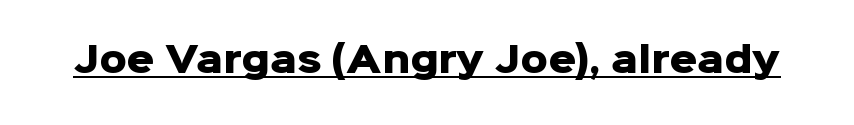
The image shows 34 px heavy sans-serif type, upright; set normal letter spacing, underlined; low stroke contrast and a medium x-height.
